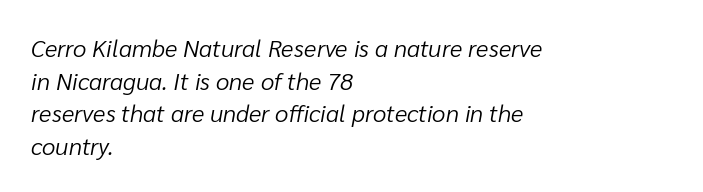
{"italic": "yes", "lean": "right", "slant_degrees": 10, "bold": "no", "underline": "no", "align": "left", "line_spacing": "normal", "line_spacing_ratio": 1.36, "letter_spacing": "normal", "letter_spacing_em": 0.0, "glyph_px": 24}
